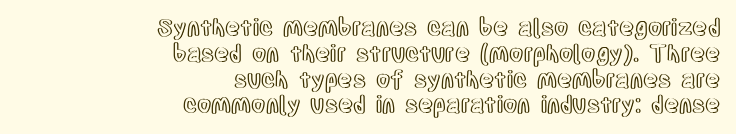
Q: Is the text italic (slanted)? A: No, it is upright.
Q: Is the text underlined? A: No.
Q: How is the paragraph aligned? A: Right-aligned.
Q: Is the spacing between letters normal or unusually wide? A: Normal.
Q: Is the spacing between lines tight, normal or loose? A: Tight.
